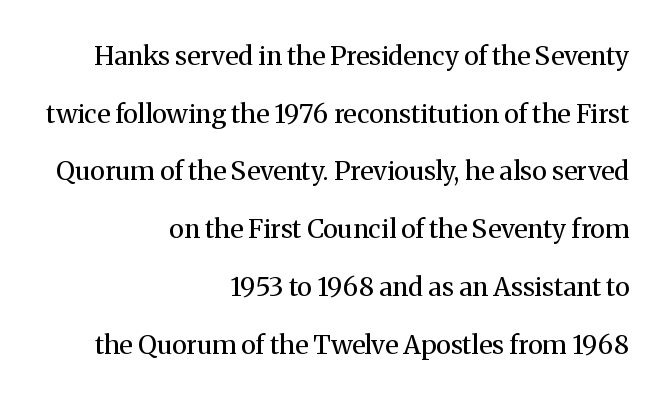
{"italic": "no", "bold": "no", "underline": "no", "align": "right", "line_spacing": "loose", "line_spacing_ratio": 2.22, "letter_spacing": "normal", "letter_spacing_em": 0.0, "glyph_px": 26}
